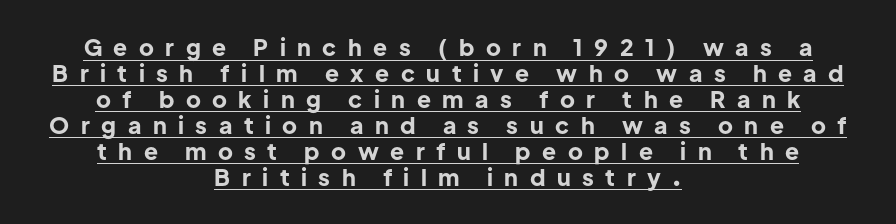
{"italic": "no", "bold": "yes", "underline": "yes", "align": "center", "line_spacing": "tight", "line_spacing_ratio": 1.13, "letter_spacing": "wide", "letter_spacing_em": 0.5, "glyph_px": 23}
